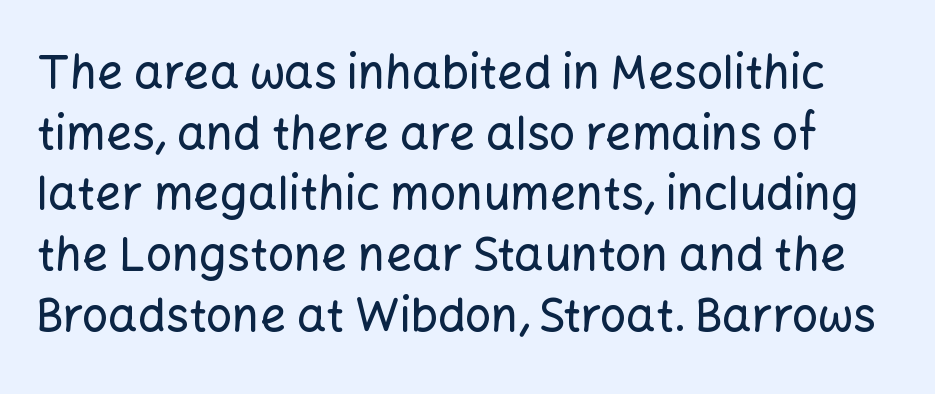
The image shows 46 px sans-serif type, upright; set normal line spacing (1.32x), normal letter spacing, not underlined; low stroke contrast and a medium x-height.
